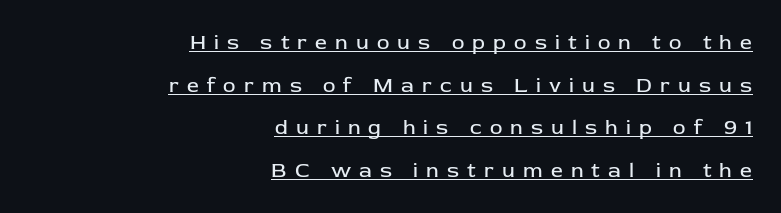
Q: Is the text bold? A: No.
Q: Is the text italic (slanted)? A: No, it is upright.
Q: Is the text underlined? A: Yes.
Q: How is the paragraph aligned? A: Right-aligned.
Q: Is the spacing between letters normal or unusually wide? A: Unusually wide.
Q: Is the spacing between lines tight, normal or loose? A: Loose.
